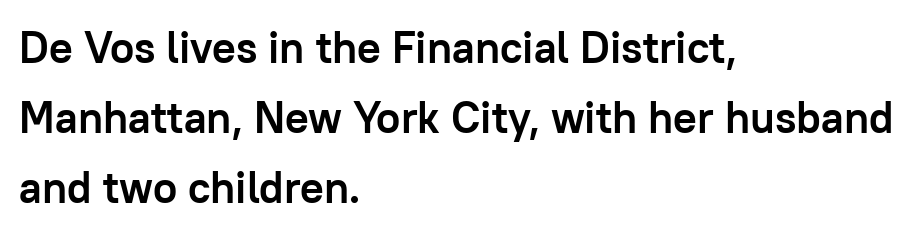
Tracking here is standard; glyphs follow each other at the usual distance. Looks like regular typesetting: each glyph gets only the width it needs. Plenty of ink on the page — the face is bold. Layout note: lines flush left. Is there any slant? The stems are plumb.
